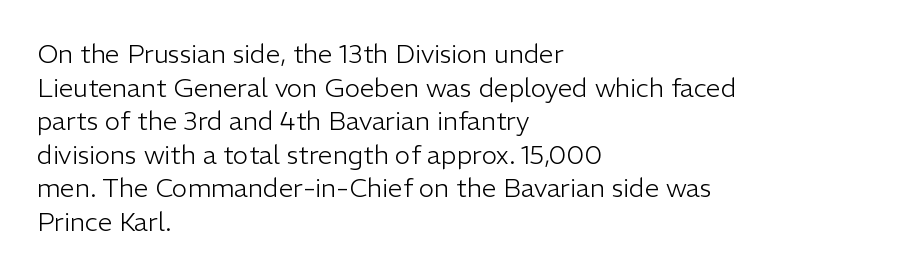
The image shows 26 px text type, upright; set left-aligned, normal line spacing (1.29x), normal letter spacing, not underlined.
